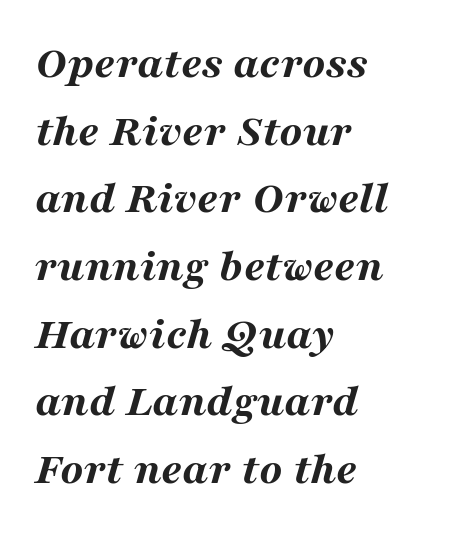
{"italic": "yes", "lean": "right", "slant_degrees": 16, "bold": "yes", "weight": "bold", "width": "wide", "stroke_contrast": "medium", "x_height": "medium", "monospaced": "no", "underline": "no", "align": "left", "line_spacing": "normal", "line_spacing_ratio": 1.44, "letter_spacing": "normal", "letter_spacing_em": 0.0, "glyph_px": 47}
